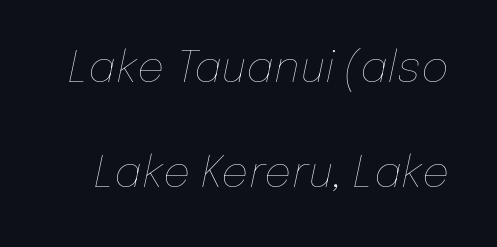
Has an underline been added? It has not. Each letter keeps its own natural width here, so spacing adapts to shape. There's an unmistakable incline to the writing here. The lines are spread far apart with generous leading.
